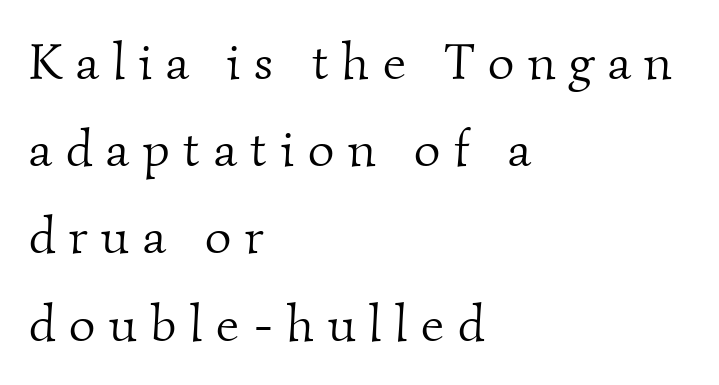
Ink coverage per letter is moderate at most. Looks like regular typesetting: each glyph gets only the width it needs. Old-style or modern, the face here clearly has serifs. The passage is arranged the way most books set body copy — flush left. The horizontal fit of the characters is loose and conspicuously gappy.
